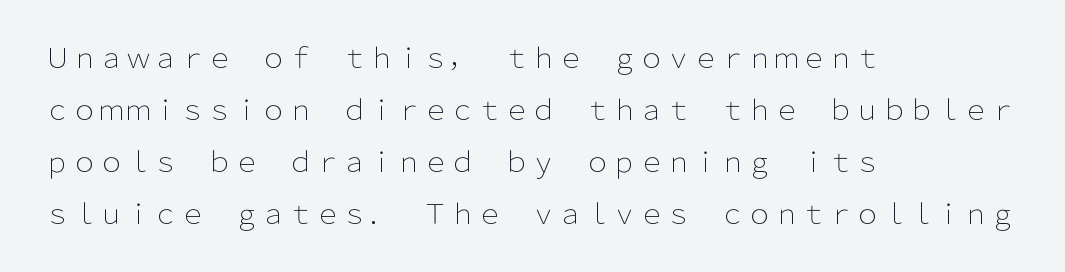
Q: Is the text bold? A: No.
Q: Is the text italic (slanted)? A: No, it is upright.
Q: Is the text underlined? A: No.
Q: How is the paragraph aligned? A: Left-aligned.
Q: Is the spacing between letters normal or unusually wide? A: Normal.
Q: Is the spacing between lines tight, normal or loose? A: Loose.
